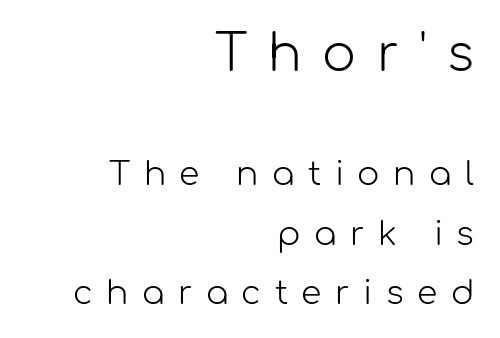
Q: Is the text bold? A: No.
Q: Is the text italic (slanted)? A: No, it is upright.
Q: Is the typeface a serif or a sans-serif typeface? A: Sans-serif.
Q: Is the text underlined? A: No.
Q: How is the paragraph aligned? A: Right-aligned.
Q: Is the spacing between letters normal or unusually wide? A: Unusually wide.
Q: Which block of text is set in a larger size, the first (top) or the second (bottom)? A: The first (top) one.
Q: Width (condensed, normal, or wide)? A: Normal.
Q: Stroke contrast? A: Low.
Q: x-height? A: Medium.
Q: Monospaced? A: No.
